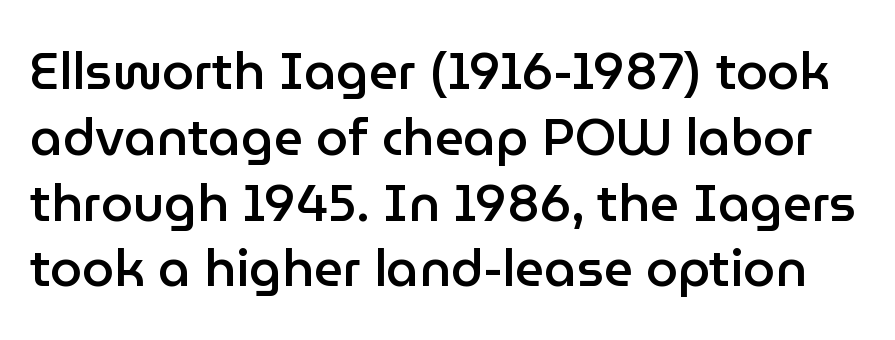
{"serif": "no", "italic": "no", "bold": "semi", "weight": "semibold", "width": "normal", "stroke_contrast": "low", "x_height": "medium", "monospaced": "no", "underline": "no", "line_spacing": "normal", "line_spacing_ratio": 1.29, "letter_spacing": "normal", "letter_spacing_em": 0.0, "glyph_px": 51}
